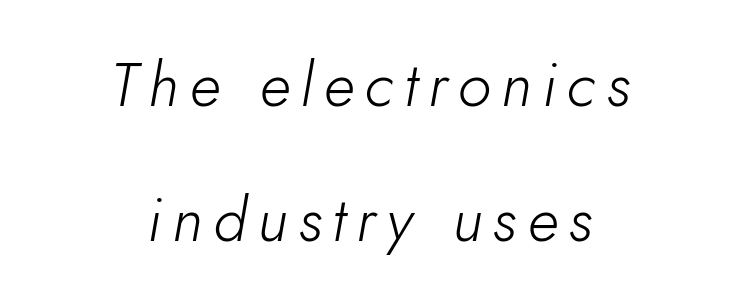
{"italic": "yes", "lean": "right", "slant_degrees": 10, "bold": "no", "weight": "light", "width": "normal", "stroke_contrast": "low", "x_height": "small", "monospaced": "no", "underline": "no", "align": "center", "line_spacing": "loose", "line_spacing_ratio": 2.18, "glyph_px": 62}
